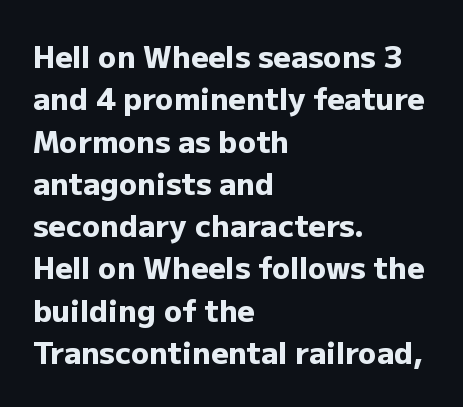
Q: Is the text bold? A: Yes.
Q: Is the text italic (slanted)? A: No, it is upright.
Q: Is the typeface a serif or a sans-serif typeface? A: Sans-serif.
Q: Is the text underlined? A: No.
Q: How is the paragraph aligned? A: Left-aligned.
Q: Is the spacing between letters normal or unusually wide? A: Normal.
Q: Is the spacing between lines tight, normal or loose? A: Normal.
Q: Width (condensed, normal, or wide)? A: Normal.
Q: Stroke contrast? A: Low.
Q: x-height? A: Medium.
Q: Monospaced? A: No.
